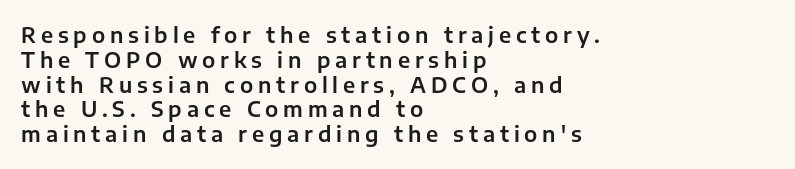
The image shows 21 px text type, upright; set left-aligned, line spacing 1.18x, unusually wide letter spacing (+0.23 em), not underlined.
